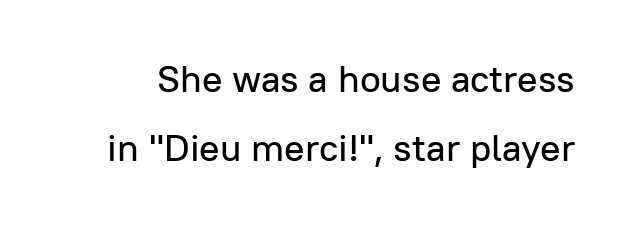
{"serif": "no", "italic": "no", "width": "normal", "stroke_contrast": "low", "x_height": "medium", "monospaced": "no", "underline": "no", "line_spacing_ratio": 1.82, "letter_spacing": "normal", "letter_spacing_em": 0.0, "glyph_px": 38}
